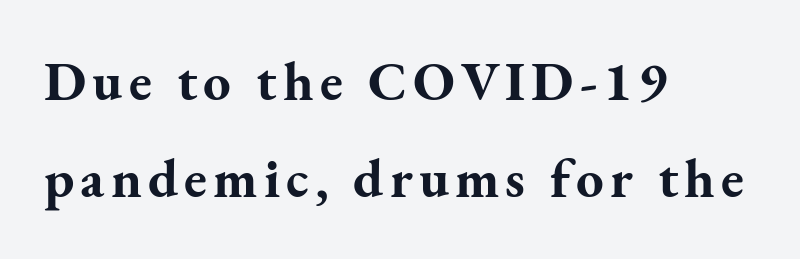
The image shows 55 px bold serif type, upright; set left-aligned, line spacing 1.77x, not underlined; medium stroke contrast and a small x-height.
